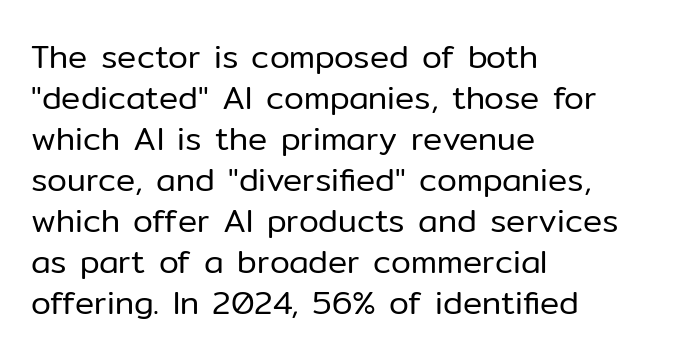
Q: Is the text bold? A: No.
Q: Is the text italic (slanted)? A: No, it is upright.
Q: Is the typeface a serif or a sans-serif typeface? A: Sans-serif.
Q: Is the text underlined? A: No.
Q: How is the paragraph aligned? A: Left-aligned.
Q: Is the spacing between letters normal or unusually wide? A: Normal.
Q: Is the spacing between lines tight, normal or loose? A: Normal.
Q: Width (condensed, normal, or wide)? A: Normal.
Q: Stroke contrast? A: Low.
Q: x-height? A: Medium.
Q: Monospaced? A: No.
